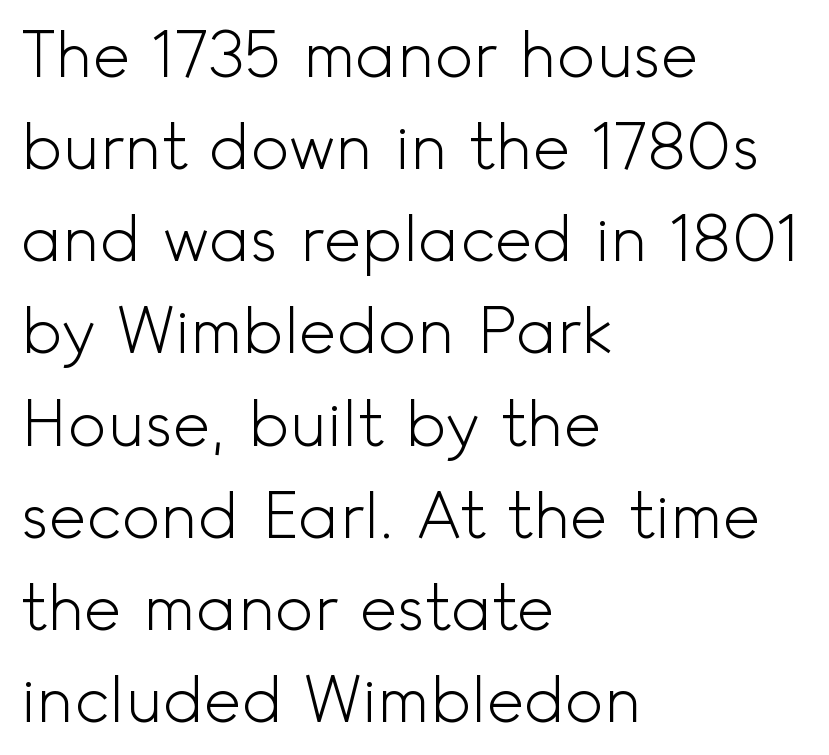
The image shows 64 px light sans-serif type, upright; set left-aligned, normal line spacing (1.44x), normal letter spacing, not underlined; a small x-height.
